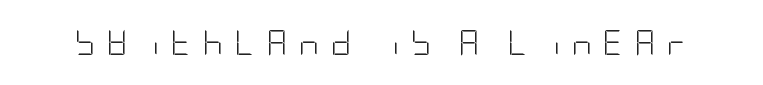
Q: Is the text bold? A: No.
Q: Is the text italic (slanted)? A: No, it is upright.
Q: Is the text underlined? A: No.
Q: Is the spacing between letters normal or unusually wide? A: Unusually wide.
